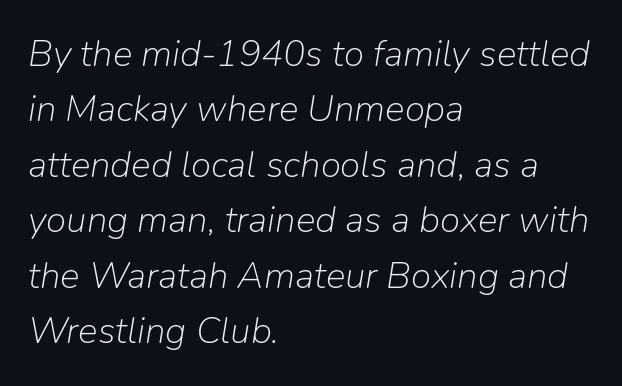
Q: Is the text bold? A: No.
Q: Is the text italic (slanted)? A: Yes, it leans right by about 9 degrees.
Q: Is the text underlined? A: No.
Q: How is the paragraph aligned? A: Left-aligned.
Q: Is the spacing between letters normal or unusually wide? A: Normal.
Q: Is the spacing between lines tight, normal or loose? A: Normal.
Q: Width (condensed, normal, or wide)? A: Normal.
Q: Stroke contrast? A: Low.
Q: x-height? A: Medium.
Q: Monospaced? A: No.
